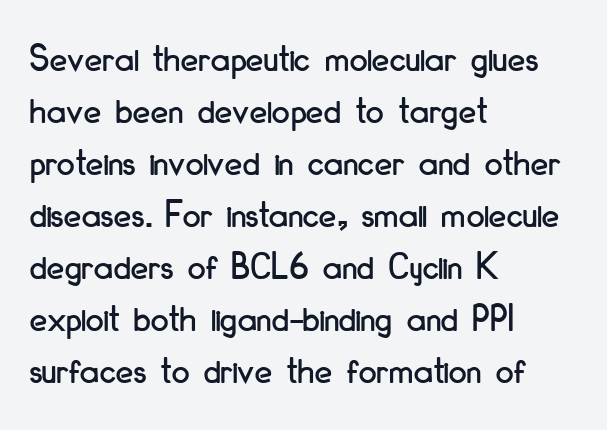
The image shows 40 px condensed sans-serif type, upright; set left-aligned, normal line spacing (1.3x), normal letter spacing, not underlined; low stroke contrast and a small x-height.
